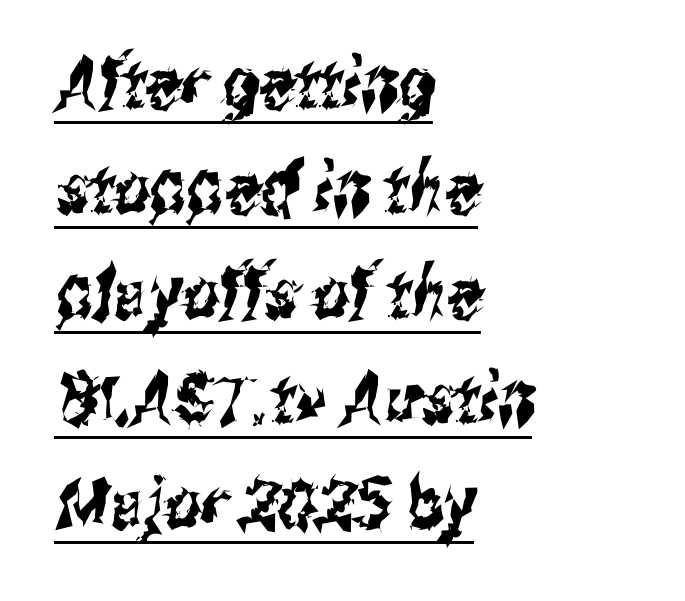
Q: Is the typeface a serif or a sans-serif typeface? A: Sans-serif.
Q: Is the text underlined? A: Yes.
Q: How is the paragraph aligned? A: Left-aligned.
Q: Is the spacing between letters normal or unusually wide? A: Normal.
Q: Is the spacing between lines tight, normal or loose? A: Normal.
Q: Width (condensed, normal, or wide)? A: Condensed.
Q: Stroke contrast? A: Medium.
Q: x-height? A: Medium.
Q: Monospaced? A: No.
